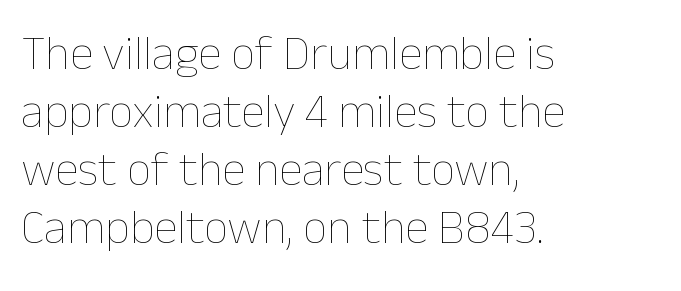
The image shows 48 px thin type, upright; set left-aligned, line spacing 1.21x, normal letter spacing, not underlined; low stroke contrast and a medium x-height.
